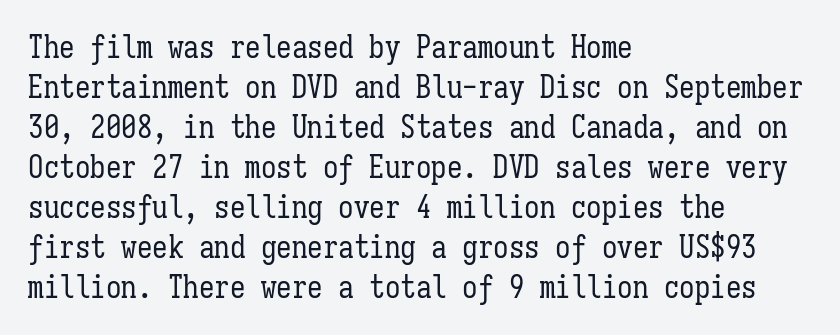
Q: Is the text bold? A: No.
Q: Is the text italic (slanted)? A: No, it is upright.
Q: Is the text underlined? A: No.
Q: How is the paragraph aligned? A: Left-aligned.
Q: Is the spacing between letters normal or unusually wide? A: Normal.
Q: Is the spacing between lines tight, normal or loose? A: Normal.
Q: Width (condensed, normal, or wide)? A: Condensed.
Q: Stroke contrast? A: Low.
Q: x-height? A: Medium.
Q: Monospaced? A: Yes.
